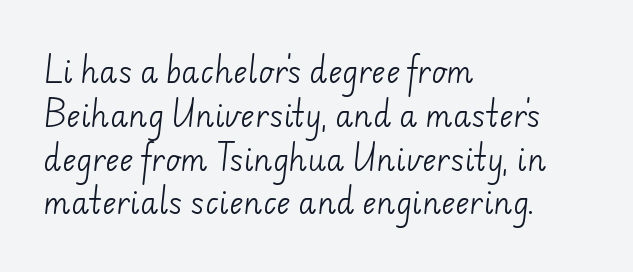
{"serif": "no", "bold": "no", "weight": "light", "width": "normal", "stroke_contrast": "low", "x_height": "small", "monospaced": "no", "underline": "no", "align": "left", "line_spacing": "normal", "line_spacing_ratio": 1.46, "letter_spacing": "normal", "letter_spacing_em": 0.0, "glyph_px": 30}
